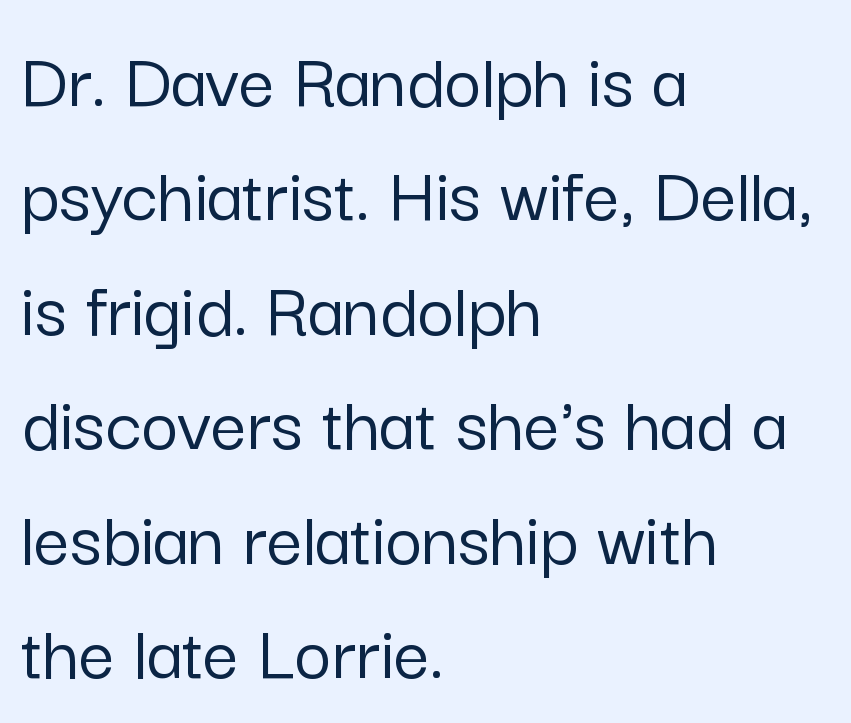
Q: Is the text italic (slanted)? A: No, it is upright.
Q: Is the typeface a serif or a sans-serif typeface? A: Sans-serif.
Q: Is the text underlined? A: No.
Q: How is the paragraph aligned? A: Left-aligned.
Q: Is the spacing between letters normal or unusually wide? A: Normal.
Q: Is the spacing between lines tight, normal or loose? A: Normal.
Q: Width (condensed, normal, or wide)? A: Normal.
Q: Stroke contrast? A: Low.
Q: x-height? A: Medium.
Q: Monospaced? A: No.
